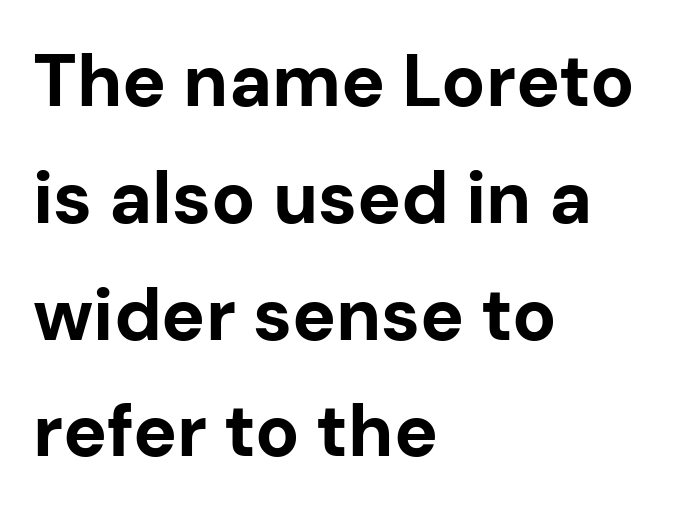
Line spacing here is normal. This rendering leaves character spacing at its baseline value. I'd call this a sans setting — the letters go barefoot. Look at the stroke-to-counter ratio: heavy, a bold. The specimen omits any rule beneath the text block's lines.
